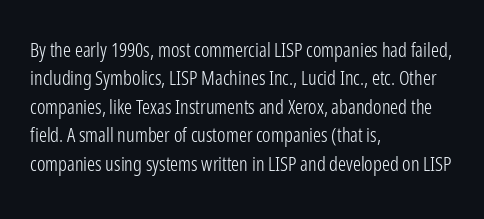
Glyph-to-glyph distance matches everyday printed text. One glance says typical: line gaps are just what's usual. A bare baseline throughout the passage. Does the lettering tilt? It doesn't — this is upright.
